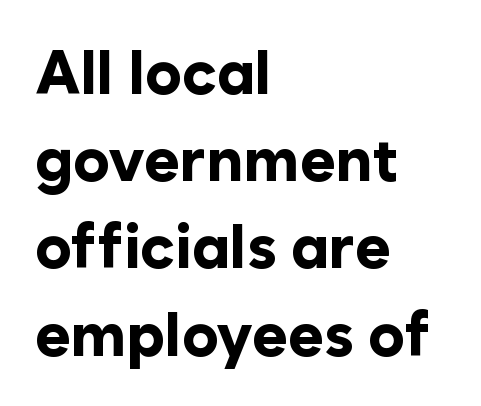
Q: Is the text bold? A: Yes.
Q: Is the text italic (slanted)? A: No, it is upright.
Q: Is the typeface a serif or a sans-serif typeface? A: Sans-serif.
Q: Is the text underlined? A: No.
Q: How is the paragraph aligned? A: Left-aligned.
Q: Is the spacing between letters normal or unusually wide? A: Normal.
Q: Is the spacing between lines tight, normal or loose? A: Normal.
Q: Width (condensed, normal, or wide)? A: Normal.
Q: Stroke contrast? A: Low.
Q: x-height? A: Medium.
Q: Monospaced? A: No.
